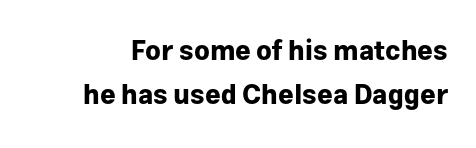
{"italic": "no", "bold": "yes", "underline": "no", "line_spacing": "normal", "line_spacing_ratio": 1.62, "letter_spacing": "normal", "letter_spacing_em": 0.0, "glyph_px": 27}
